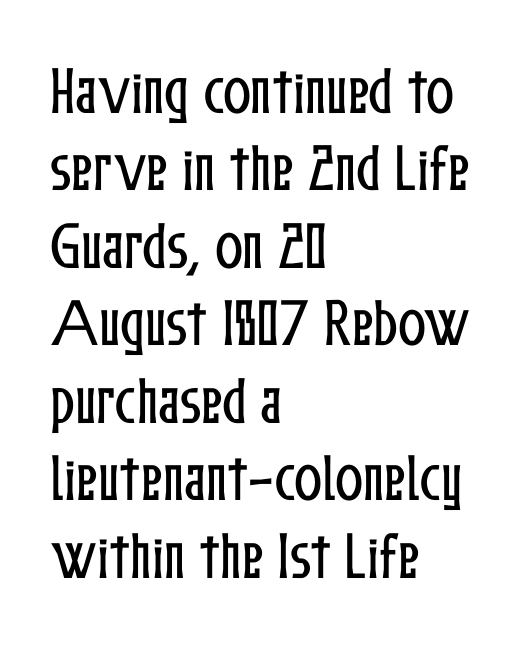
The image shows 52 px condensed type, upright; set left-aligned, normal line spacing (1.49x), normal letter spacing, not underlined; low stroke contrast and a medium x-height.
